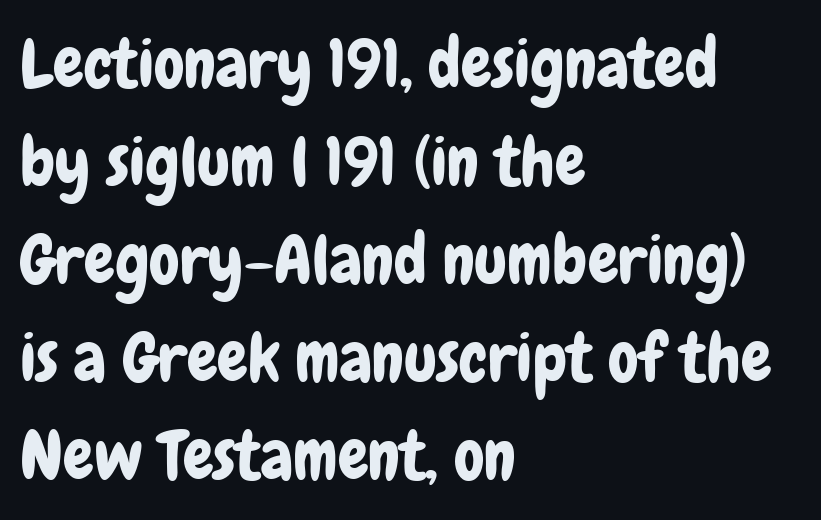
Q: Is the text italic (slanted)? A: No, it is upright.
Q: Is the typeface a serif or a sans-serif typeface? A: Sans-serif.
Q: Is the text underlined? A: No.
Q: How is the paragraph aligned? A: Left-aligned.
Q: Is the spacing between letters normal or unusually wide? A: Normal.
Q: Is the spacing between lines tight, normal or loose? A: Normal.
Q: Width (condensed, normal, or wide)? A: Condensed.
Q: Stroke contrast? A: Low.
Q: x-height? A: Medium.
Q: Monospaced? A: No.
